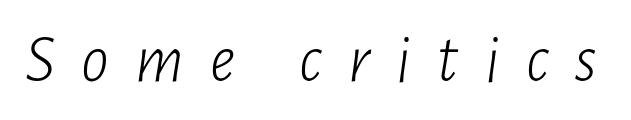
Spacing verdict: proportional, widths tailored to each character. Tall strokes in this sample are angled rather than plumb. Check under the words: just untouched page. Between one letter and the next there's a generous, obvious gap. The font is comparable to plain body text, perhaps lighter.
